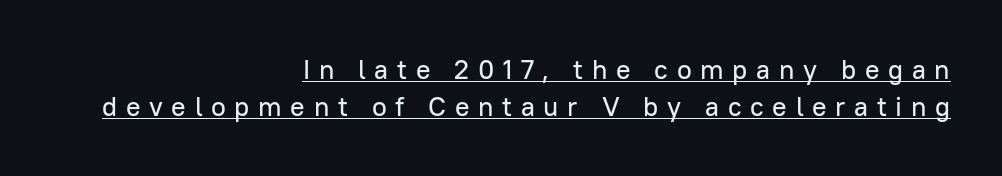
Q: Is the text italic (slanted)? A: No, it is upright.
Q: Is the text underlined? A: Yes.
Q: How is the paragraph aligned? A: Right-aligned.
Q: Is the spacing between letters normal or unusually wide? A: Unusually wide.
Q: Is the spacing between lines tight, normal or loose? A: Normal.
